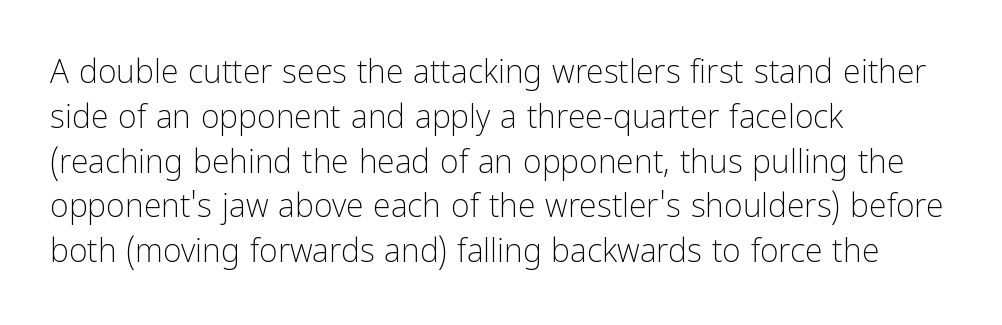
Q: Is the text bold? A: No.
Q: Is the text italic (slanted)? A: No, it is upright.
Q: Is the typeface a serif or a sans-serif typeface? A: Sans-serif.
Q: Is the text underlined? A: No.
Q: How is the paragraph aligned? A: Left-aligned.
Q: Is the spacing between letters normal or unusually wide? A: Normal.
Q: Is the spacing between lines tight, normal or loose? A: Normal.
Q: Width (condensed, normal, or wide)? A: Condensed.
Q: Stroke contrast? A: Low.
Q: x-height? A: Medium.
Q: Monospaced? A: No.
